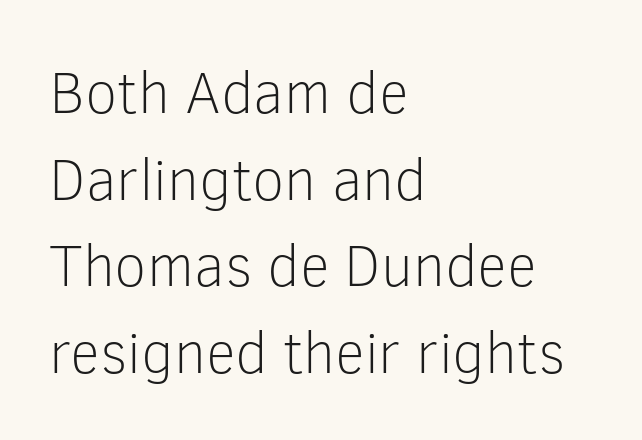
The image shows 59 px light sans-serif type, upright; set left-aligned, normal line spacing (1.47x), normal letter spacing, not underlined; low stroke contrast and a medium x-height.
